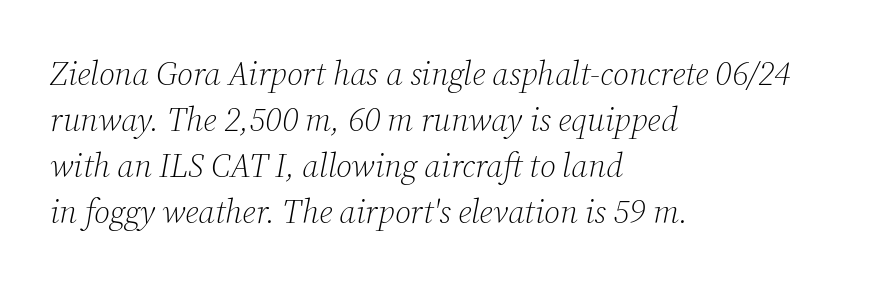
Q: Is the text bold? A: No.
Q: Is the text italic (slanted)? A: Yes, it leans right by about 12 degrees.
Q: Is the typeface a serif or a sans-serif typeface? A: Serif.
Q: Is the text underlined? A: No.
Q: How is the paragraph aligned? A: Left-aligned.
Q: Is the spacing between letters normal or unusually wide? A: Normal.
Q: Is the spacing between lines tight, normal or loose? A: Normal.
Q: Width (condensed, normal, or wide)? A: Normal.
Q: Stroke contrast? A: Low.
Q: x-height? A: Medium.
Q: Monospaced? A: No.
